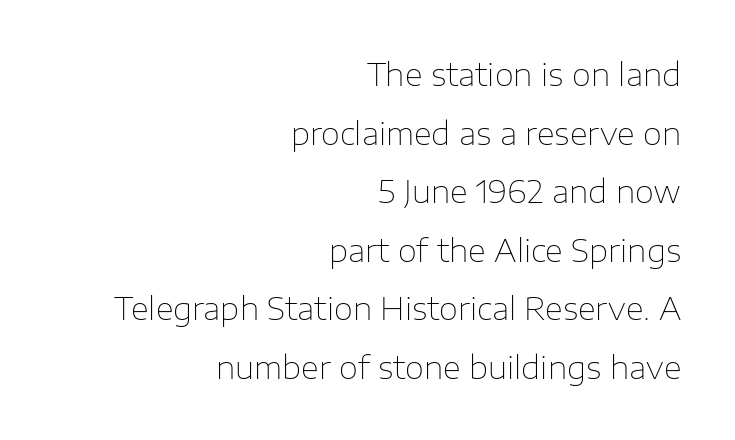
The image shows 31 px thin sans-serif type, upright; set right-aligned, line spacing 1.89x, normal letter spacing, not underlined; low stroke contrast and a medium x-height.
